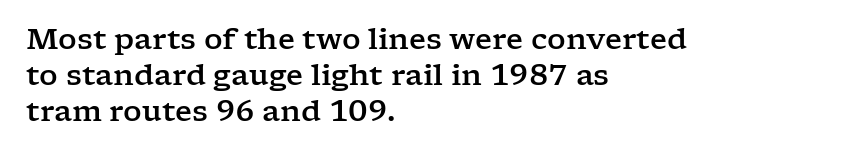
Q: Is the text italic (slanted)? A: No, it is upright.
Q: Is the typeface a serif or a sans-serif typeface? A: Serif.
Q: Is the text underlined? A: No.
Q: How is the paragraph aligned? A: Left-aligned.
Q: Is the spacing between letters normal or unusually wide? A: Normal.
Q: Is the spacing between lines tight, normal or loose? A: Normal.
Q: Width (condensed, normal, or wide)? A: Wide.
Q: Stroke contrast? A: Low.
Q: x-height? A: Medium.
Q: Monospaced? A: No.
